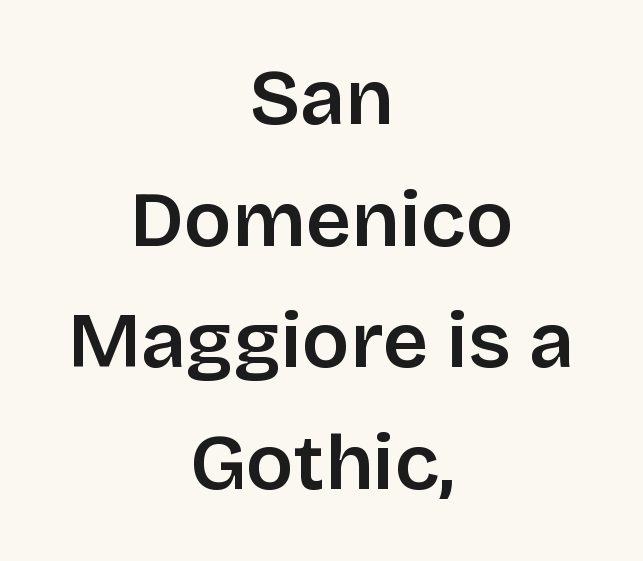
{"serif": "no", "italic": "no", "bold": "semi", "weight": "semibold", "width": "normal", "stroke_contrast": "low", "x_height": "large", "monospaced": "no", "underline": "no", "align": "center", "line_spacing": "normal", "line_spacing_ratio": 1.54, "letter_spacing": "normal", "letter_spacing_em": 0.0, "glyph_px": 79}
